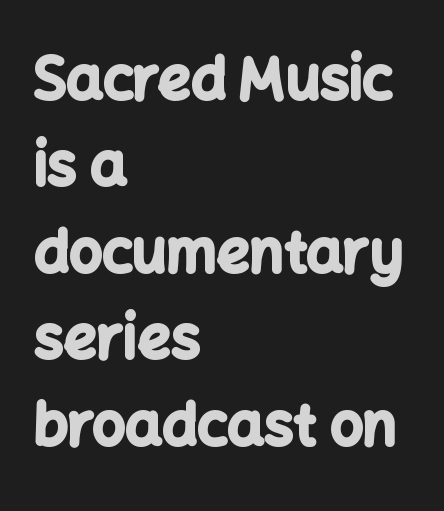
{"serif": "no", "italic": "no", "bold": "yes", "weight": "bold", "width": "normal", "stroke_contrast": "low", "x_height": "medium", "monospaced": "no", "underline": "no", "align": "left", "line_spacing": "normal", "line_spacing_ratio": 1.49, "letter_spacing": "normal", "letter_spacing_em": 0.0, "glyph_px": 58}
